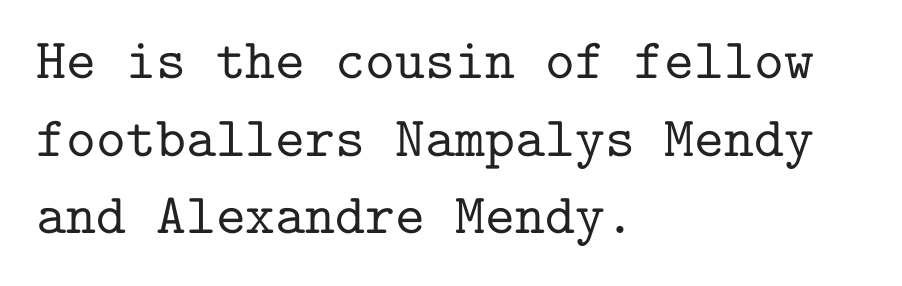
Q: Is the text italic (slanted)? A: No, it is upright.
Q: Is the typeface a serif or a sans-serif typeface? A: Serif.
Q: Is the text underlined? A: No.
Q: How is the paragraph aligned? A: Left-aligned.
Q: Is the spacing between letters normal or unusually wide? A: Normal.
Q: Is the spacing between lines tight, normal or loose? A: Normal.
Q: Width (condensed, normal, or wide)? A: Normal.
Q: Stroke contrast? A: Low.
Q: x-height? A: Medium.
Q: Monospaced? A: Yes.
